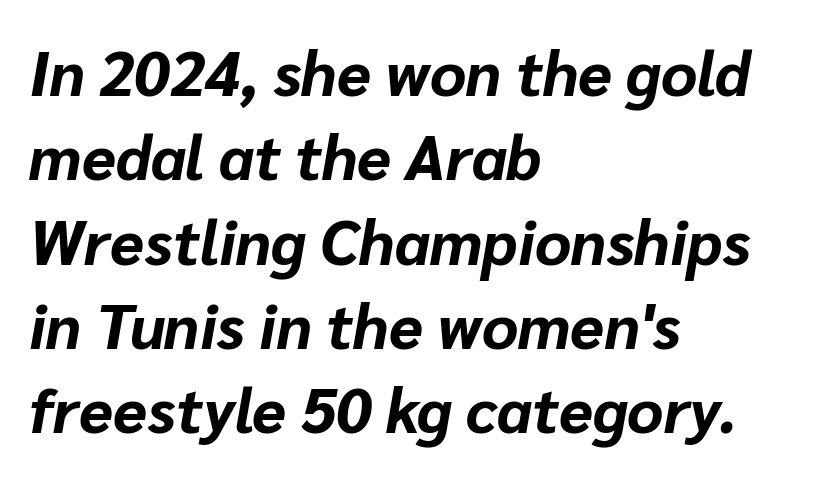
Q: Is the text bold? A: Yes.
Q: Is the text italic (slanted)? A: Yes, it leans right by about 10 degrees.
Q: Is the text underlined? A: No.
Q: How is the paragraph aligned? A: Left-aligned.
Q: Is the spacing between letters normal or unusually wide? A: Normal.
Q: Is the spacing between lines tight, normal or loose? A: Normal.
Q: Width (condensed, normal, or wide)? A: Normal.
Q: Stroke contrast? A: Low.
Q: x-height? A: Medium.
Q: Monospaced? A: No.
